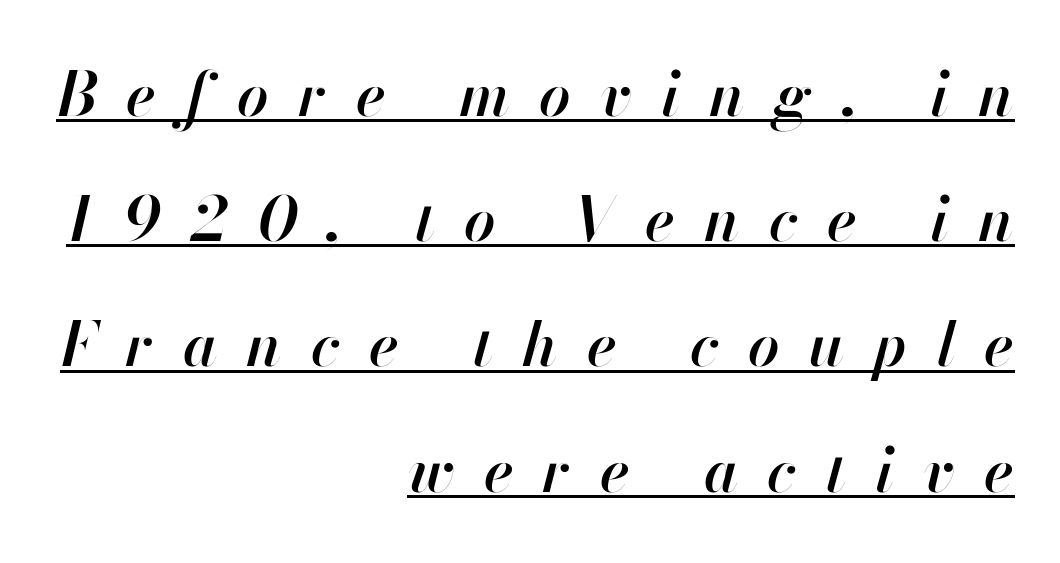
{"italic": "yes", "lean": "right", "slant_degrees": 13, "bold": "semi", "weight": "semibold", "width": "normal", "stroke_contrast": "high", "x_height": "small", "monospaced": "no", "underline": "yes", "align": "right", "line_spacing": "loose", "line_spacing_ratio": 2.02, "letter_spacing": "wide", "letter_spacing_em": 0.47, "glyph_px": 62}
